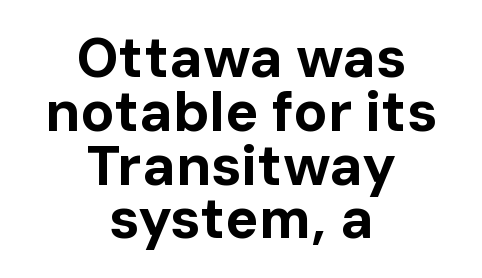
The space between consecutive lines is stingy. These lines are centered, leaving both edges ragged. Between one letter and the next there's only the usual sliver of space. Style check: upright. Heavy, bold letterforms.
